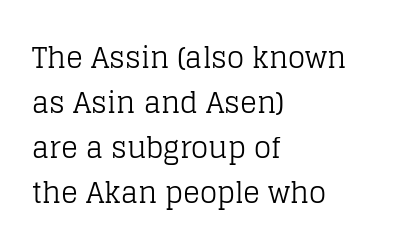
{"serif": "yes", "italic": "no", "bold": "no", "weight": "regular", "width": "normal", "stroke_contrast": "low", "x_height": "large", "monospaced": "no", "underline": "no", "align": "left", "line_spacing": "normal", "line_spacing_ratio": 1.61, "letter_spacing": "normal", "letter_spacing_em": 0.0, "glyph_px": 28}
